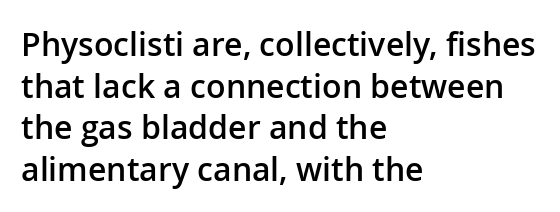
{"serif": "no", "italic": "no", "bold": "semi", "weight": "semibold", "width": "normal", "stroke_contrast": "low", "x_height": "medium", "monospaced": "no", "underline": "no", "align": "left", "line_spacing": "normal", "line_spacing_ratio": 1.3, "letter_spacing": "normal", "letter_spacing_em": 0.0, "glyph_px": 32}
